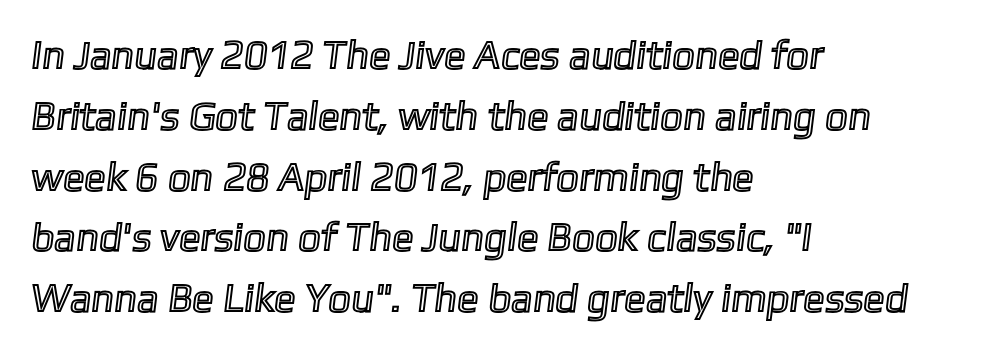
The image shows 40 px text type; set left-aligned, normal line spacing (1.52x), normal letter spacing, not underlined; a medium x-height.
